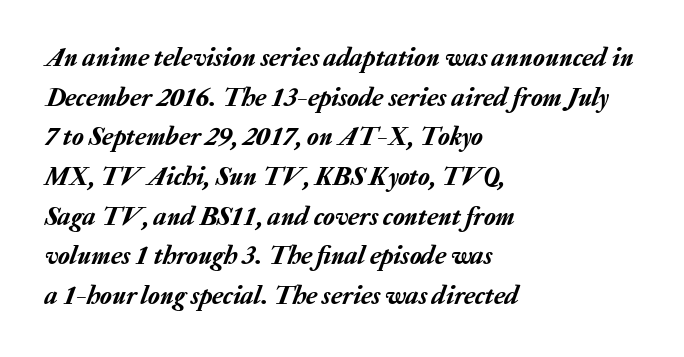
Reading down the block, your eye returns to a fixed left position each line. How would I describe the line gaps? Plain and ordinary. Students, note that the glyphs here touch the page at normal intervals. The passage shown leans; its letterforms are oblique.
